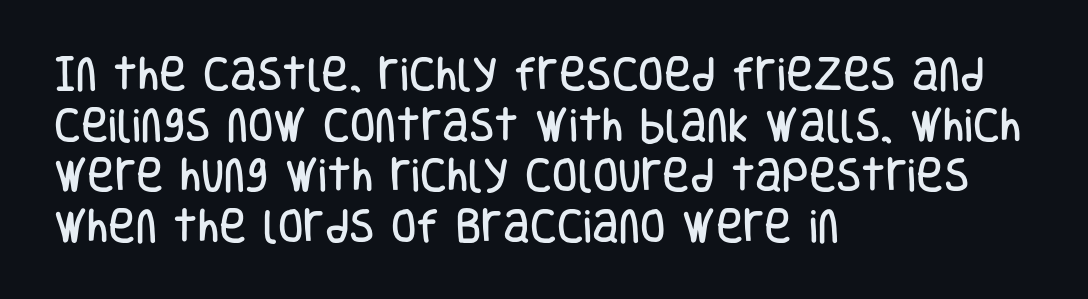
{"serif": "no", "italic": "no", "width": "condensed", "stroke_contrast": "low", "x_height": "large", "monospaced": "no", "underline": "no", "align": "left", "line_spacing": "normal", "line_spacing_ratio": 1.37, "letter_spacing": "normal", "letter_spacing_em": 0.0, "glyph_px": 37}
